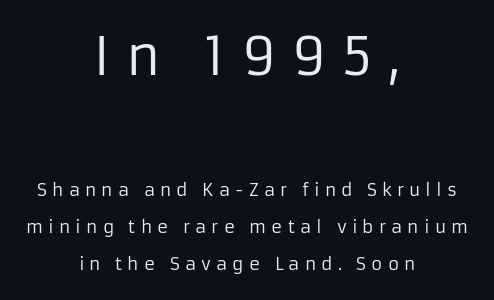
Q: Is the text bold? A: No.
Q: Is the text italic (slanted)? A: No, it is upright.
Q: Is the typeface a serif or a sans-serif typeface? A: Sans-serif.
Q: Is the text underlined? A: No.
Q: How is the paragraph aligned? A: Centered.
Q: Is the spacing between letters normal or unusually wide? A: Unusually wide.
Q: Is the spacing between lines tight, normal or loose? A: Loose.
Q: Which block of text is set in a larger size, the first (top) or the second (bottom)? A: The first (top) one.
Q: Width (condensed, normal, or wide)? A: Normal.
Q: Stroke contrast? A: Low.
Q: x-height? A: Medium.
Q: Monospaced? A: No.
